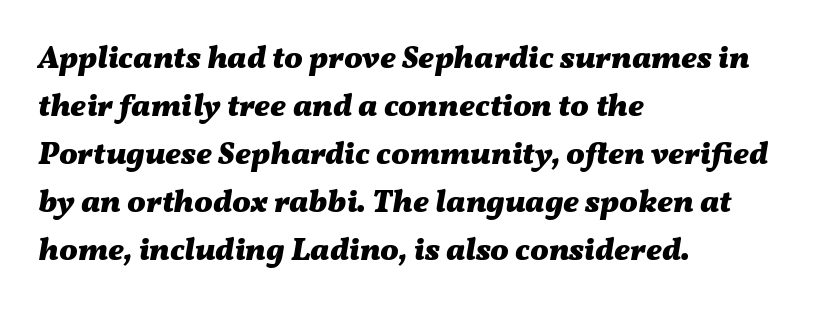
The image shows 31 px heavy, wide type, italic (leaning right); set left-aligned, normal line spacing (1.55x), normal letter spacing, not underlined; medium stroke contrast and a medium x-height.
